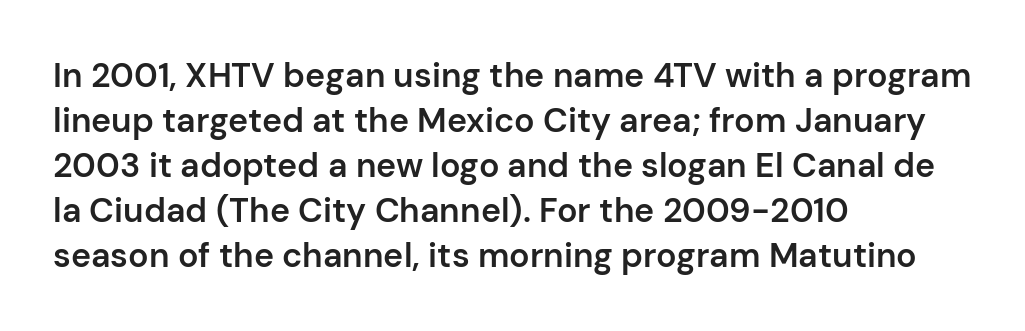
Q: Is the text bold? A: Semi-bold.
Q: Is the text italic (slanted)? A: No, it is upright.
Q: Is the typeface a serif or a sans-serif typeface? A: Sans-serif.
Q: Is the text underlined? A: No.
Q: How is the paragraph aligned? A: Left-aligned.
Q: Is the spacing between letters normal or unusually wide? A: Normal.
Q: Is the spacing between lines tight, normal or loose? A: Normal.
Q: Width (condensed, normal, or wide)? A: Normal.
Q: Stroke contrast? A: Low.
Q: x-height? A: Medium.
Q: Monospaced? A: No.
